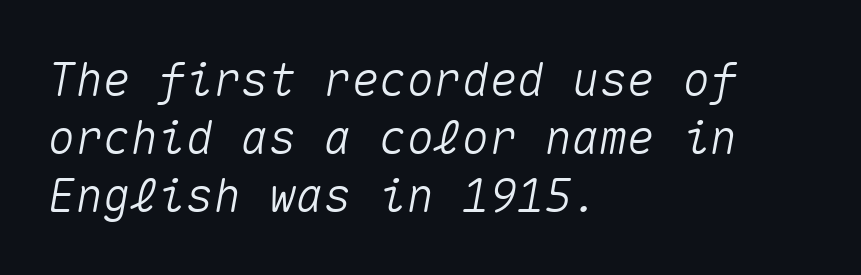
The image shows 46 px text type, italic (leaning right), monospaced; set left-aligned, normal line spacing (1.26x), normal letter spacing, not underlined; medium stroke contrast and a medium x-height.
